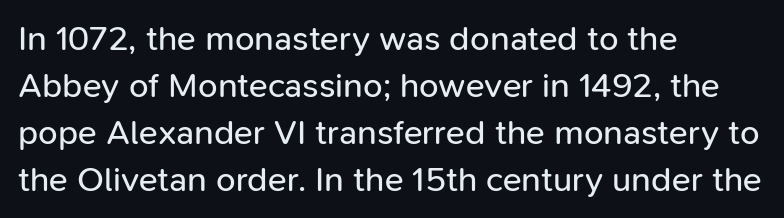
{"serif": "no", "italic": "no", "bold": "no", "weight": "regular", "width": "normal", "stroke_contrast": "low", "x_height": "medium", "monospaced": "no", "underline": "no", "align": "left", "line_spacing": "normal", "line_spacing_ratio": 1.34, "letter_spacing": "normal", "letter_spacing_em": 0.0, "glyph_px": 35}
